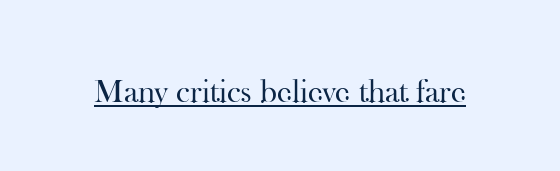
Q: Is the text bold? A: No.
Q: Is the text italic (slanted)? A: No, it is upright.
Q: Is the typeface a serif or a sans-serif typeface? A: Serif.
Q: Is the text underlined? A: Yes.
Q: Is the spacing between letters normal or unusually wide? A: Normal.
Q: Width (condensed, normal, or wide)? A: Normal.
Q: Stroke contrast? A: High.
Q: x-height? A: Small.
Q: Monospaced? A: No.
